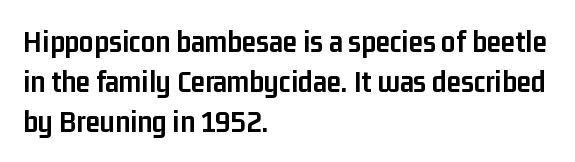
The type sits square on the baseline with zero lean. Between one letter and the next there's only the usual sliver of space. Are there feet on the stems? There aren't — it's a sans. Heavy, bold letterforms.
